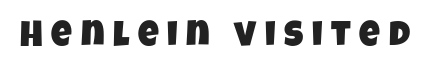
The image shows 36 px condensed sans-serif type; set unusually wide letter spacing (+0.24 em), not underlined; low stroke contrast and a large x-height.
